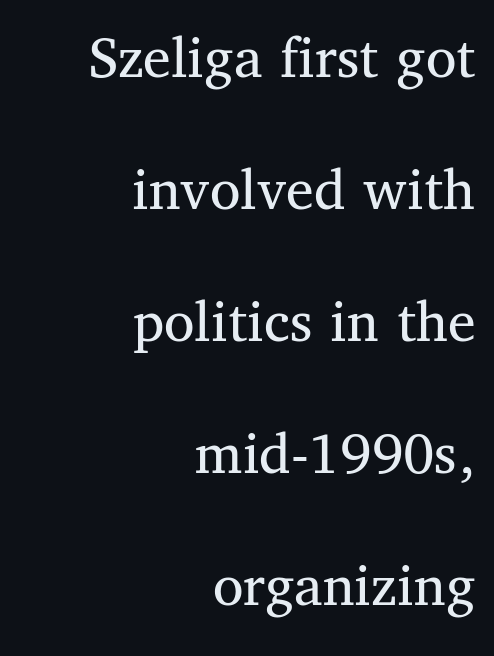
{"serif": "yes", "italic": "no", "bold": "no", "weight": "regular", "width": "normal", "stroke_contrast": "medium", "x_height": "medium", "monospaced": "no", "underline": "no", "align": "right", "line_spacing": "loose", "line_spacing_ratio": 2.13, "letter_spacing": "normal", "letter_spacing_em": 0.0, "glyph_px": 62}
